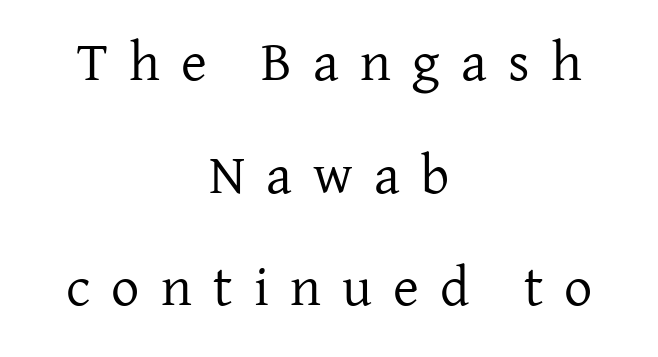
{"serif": "yes", "italic": "no", "bold": "no", "weight": "regular", "width": "normal", "stroke_contrast": "low", "x_height": "medium", "monospaced": "no", "underline": "no", "align": "center", "line_spacing": "loose", "line_spacing_ratio": 2.01, "letter_spacing": "wide", "letter_spacing_em": 0.38, "glyph_px": 56}
